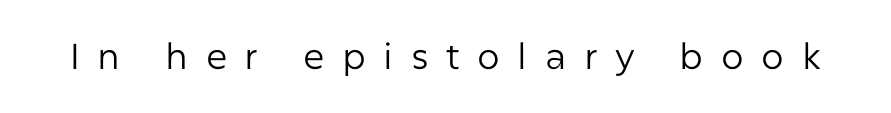
The image shows 36 px regular-weight sans-serif type, upright; set unusually wide letter spacing (+0.49 em), not underlined; low stroke contrast and a medium x-height.
